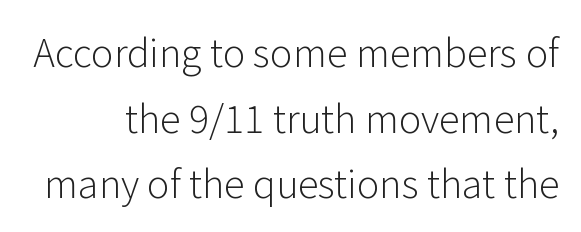
Q: Is the text bold? A: No.
Q: Is the text italic (slanted)? A: No, it is upright.
Q: Is the typeface a serif or a sans-serif typeface? A: Sans-serif.
Q: Is the text underlined? A: No.
Q: Is the spacing between letters normal or unusually wide? A: Normal.
Q: Width (condensed, normal, or wide)? A: Normal.
Q: Stroke contrast? A: Low.
Q: x-height? A: Medium.
Q: Monospaced? A: No.
